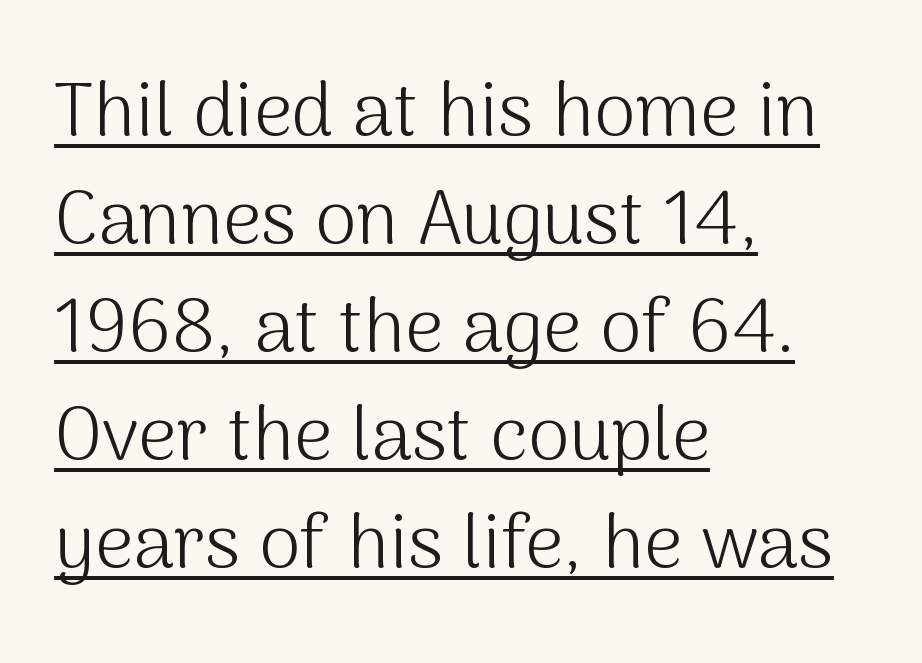
Look at the tracking — it's just the regular setting, nothing added. These lines are composed in type without serifs. Ordinary non-slanted type is in use. Looks like regular typesetting: each glyph gets only the width it needs. Beneath each row of characters lies a ruled line.
